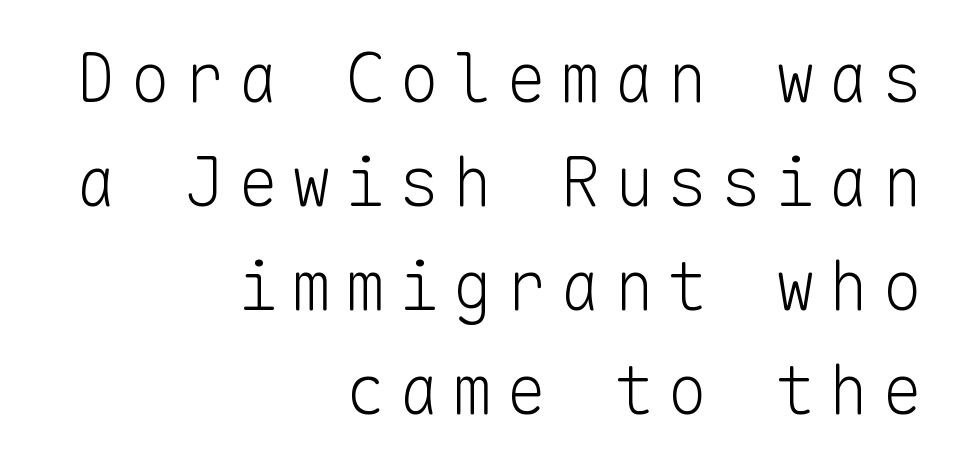
The image shows 68 px light sans-serif type, upright, monospaced; set right-aligned, normal line spacing (1.53x), not underlined; low stroke contrast and a medium x-height.
